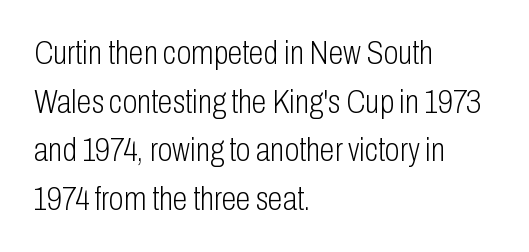
The image shows 34 px light, condensed sans-serif type, upright; set left-aligned, normal line spacing (1.43x), normal letter spacing, not underlined; low stroke contrast and a medium x-height.
